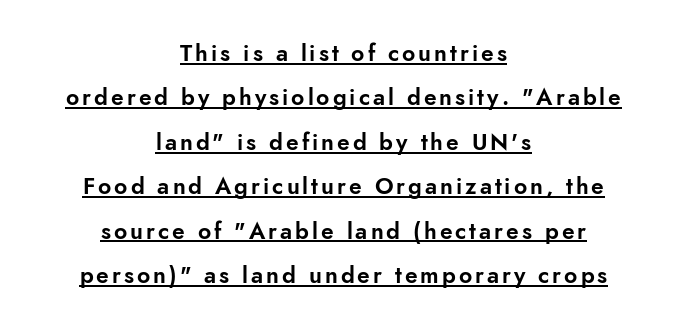
Q: Is the text italic (slanted)? A: No, it is upright.
Q: Is the text underlined? A: Yes.
Q: How is the paragraph aligned? A: Centered.
Q: Is the spacing between lines tight, normal or loose? A: Loose.
